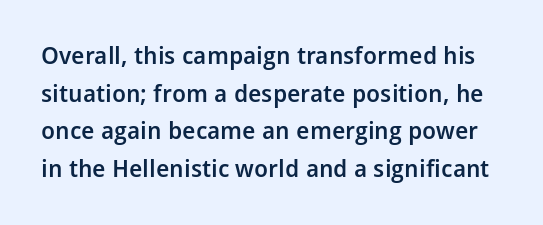
The image shows 24 px text type, upright; set normal line spacing (1.57x), normal letter spacing, not underlined.
